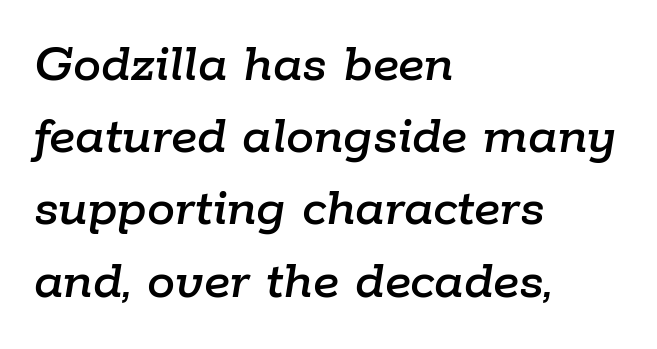
The passage shown is typed in a proportional face where columns would drift. Leftover space on each line is placed entirely after the last word. A typesetter would call this zero additional tracking. The words here are not underlined. Slanted lettering throughout.
